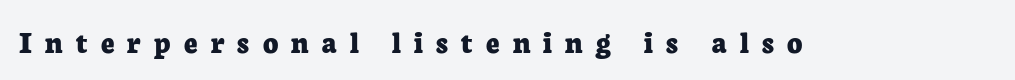
The letters carry serifs — small finishing strokes at the ends of their stems. The gap between lines stays unmarked. The rendering uses natural spacing where letterforms have individual widths. Set as a true bold cut, around the 700 mark. Rendered with straight, roman letterforms.
